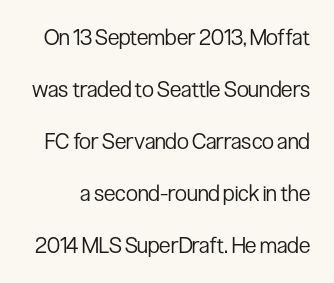
The image shows 22 px text type, upright; set loose line spacing (2.36x), normal letter spacing, not underlined.
